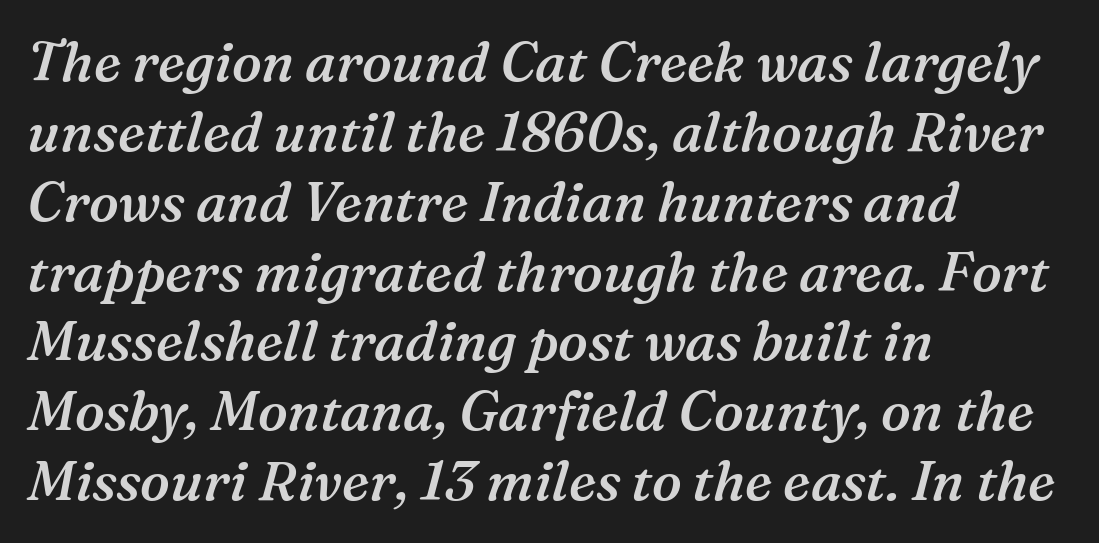
The image shows 55 px semibold serif type, italic (leaning right); set left-aligned, normal line spacing (1.27x), normal letter spacing, not underlined; medium stroke contrast and a medium x-height.
